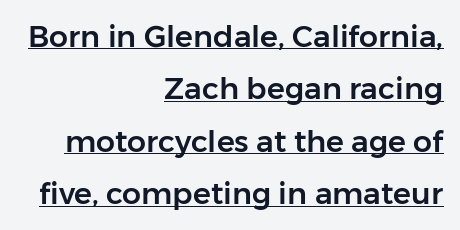
The face used here is a sans, in the tradition of grotesques and geometrics. The compositor pushed each line to the right boundary. These characters rest on top of a visible drawn line. Honestly, the letter spacing is just normal — you wouldn't notice it.
